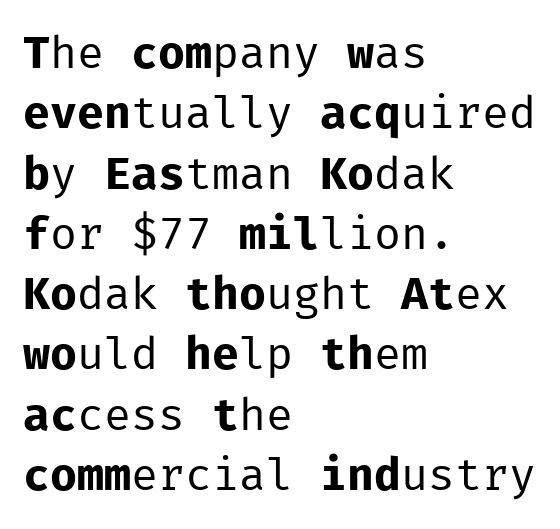
Q: Is the text bold? A: No.
Q: Is the text italic (slanted)? A: No, it is upright.
Q: Is the typeface a serif or a sans-serif typeface? A: Sans-serif.
Q: Is the text underlined? A: No.
Q: How is the paragraph aligned? A: Left-aligned.
Q: Is the spacing between letters normal or unusually wide? A: Normal.
Q: Is the spacing between lines tight, normal or loose? A: Normal.
Q: Width (condensed, normal, or wide)? A: Normal.
Q: Stroke contrast? A: Low.
Q: x-height? A: Medium.
Q: Monospaced? A: Yes.
